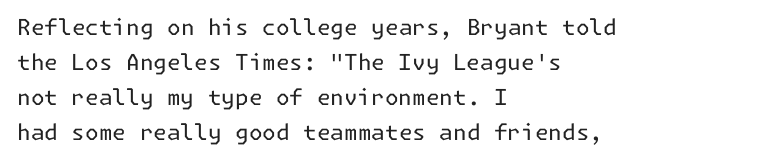
The image shows 22 px text type, upright; set left-aligned, normal line spacing (1.59x), normal letter spacing, not underlined.
